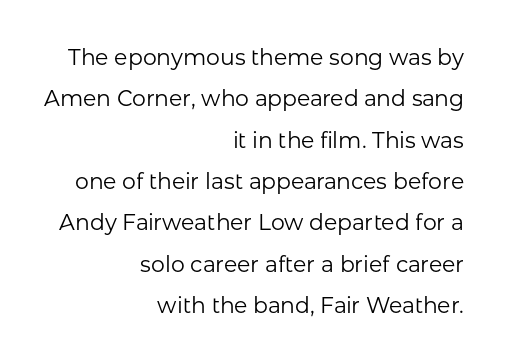
{"italic": "no", "bold": "no", "underline": "no", "align": "right", "line_spacing_ratio": 1.88, "letter_spacing": "normal", "letter_spacing_em": 0.0, "glyph_px": 22}
